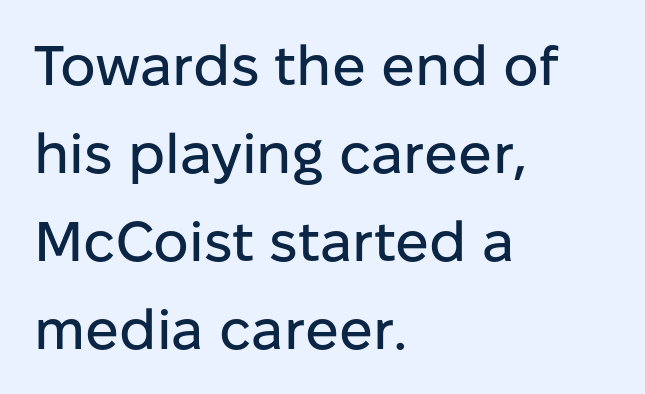
The image shows 56 px sans-serif type, upright; set left-aligned, normal line spacing (1.57x), normal letter spacing, not underlined; low stroke contrast and a medium x-height.
